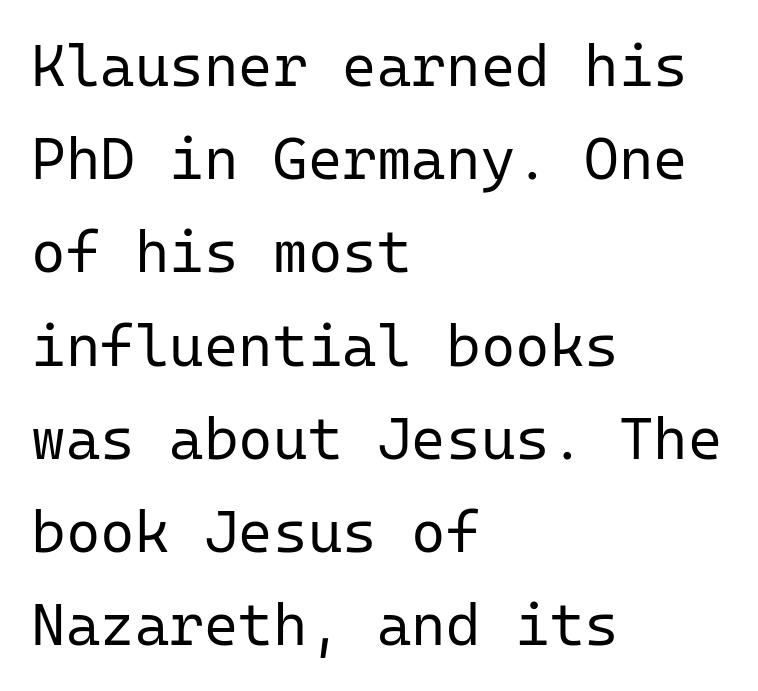
In CSS terms this would be text-align: left. Standard letterfit; no display-style spreading of the glyphs. You can tell from the bare stems that sans-serif type was used. These glyphs show unthickened strokes, regular width or finer. Leading matches the norm, producing a regular column. Bare-footed words on every line.
